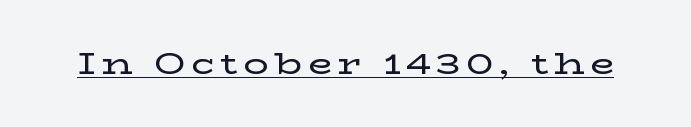
A continuous stroke trails under the words, as in a hyperlink. The type family on display is of the serif kind. This sample has the flowing, uneven cadence of proportional lettering. Ascenders rise straight up at ninety degrees.
